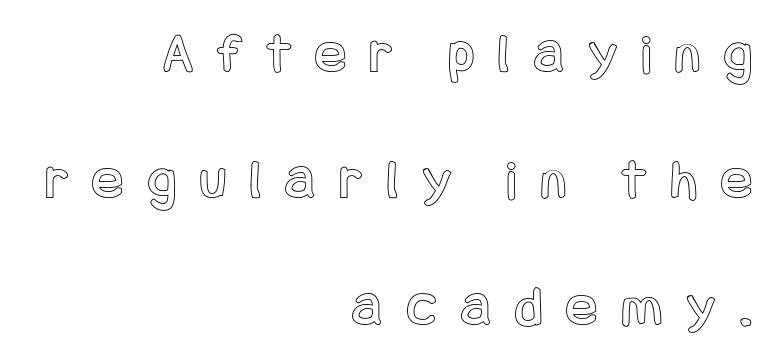
Observe the wide spacing: letters keep a clear distance from each other. Short and long lines alike share a common ending point at right. Compared with typical paragraphs, the rows here are farther apart. Anything drawn beneath the words? Only blank space. This is the regular roman posture of the typeface.
